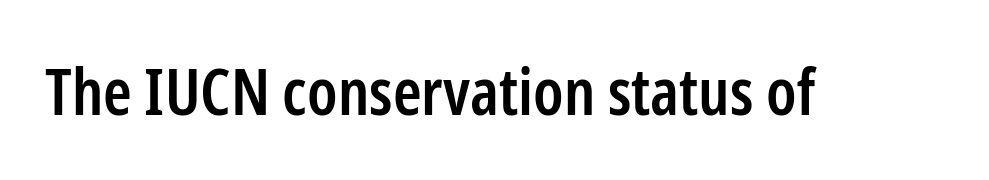
The image shows 65 px semibold, condensed sans-serif type, upright; set normal letter spacing, not underlined; low stroke contrast and a medium x-height.
